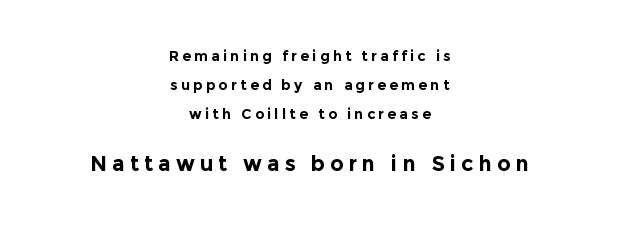
Q: Is the text bold? A: Yes.
Q: Is the text italic (slanted)? A: No, it is upright.
Q: Is the text underlined? A: No.
Q: How is the paragraph aligned? A: Centered.
Q: Is the spacing between letters normal or unusually wide? A: Unusually wide.
Q: Is the spacing between lines tight, normal or loose? A: Loose.
Q: Which block of text is set in a larger size, the first (top) or the second (bottom)? A: The second (bottom) one.
